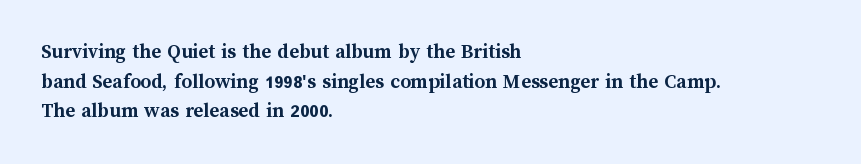
Q: Is the text bold? A: Yes.
Q: Is the text italic (slanted)? A: No, it is upright.
Q: Is the text underlined? A: No.
Q: How is the paragraph aligned? A: Left-aligned.
Q: Is the spacing between letters normal or unusually wide? A: Normal.
Q: Is the spacing between lines tight, normal or loose? A: Normal.
